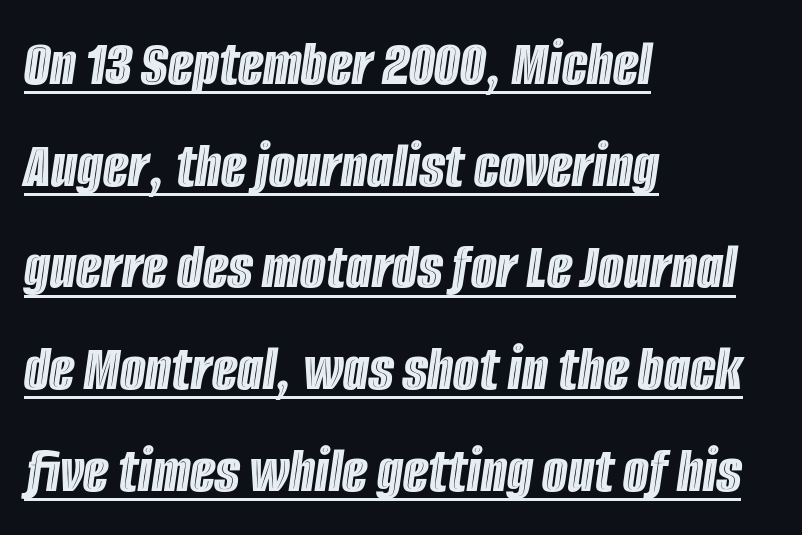
{"italic": "yes", "lean": "right", "slant_degrees": 8, "width": "condensed", "x_height": "large", "monospaced": "no", "underline": "yes", "align": "left", "line_spacing": "normal", "line_spacing_ratio": 1.54, "letter_spacing": "normal", "letter_spacing_em": 0.0, "glyph_px": 66}
